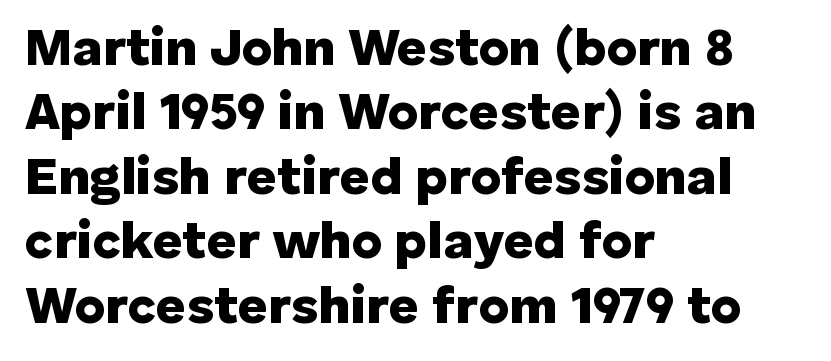
The image shows 52 px heavy sans-serif type, upright; set left-aligned, line spacing 1.24x, normal letter spacing, not underlined; low stroke contrast and a medium x-height.
